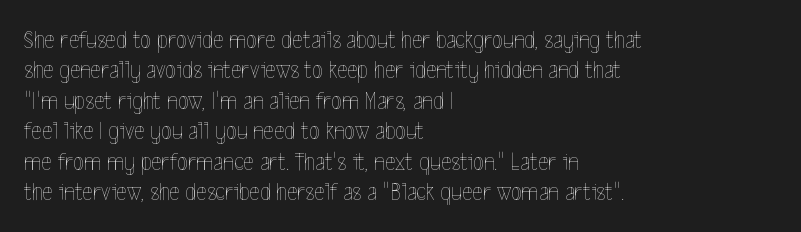
Q: Is the text bold? A: No.
Q: Is the text italic (slanted)? A: No, it is upright.
Q: Is the text underlined? A: No.
Q: How is the paragraph aligned? A: Left-aligned.
Q: Is the spacing between letters normal or unusually wide? A: Normal.
